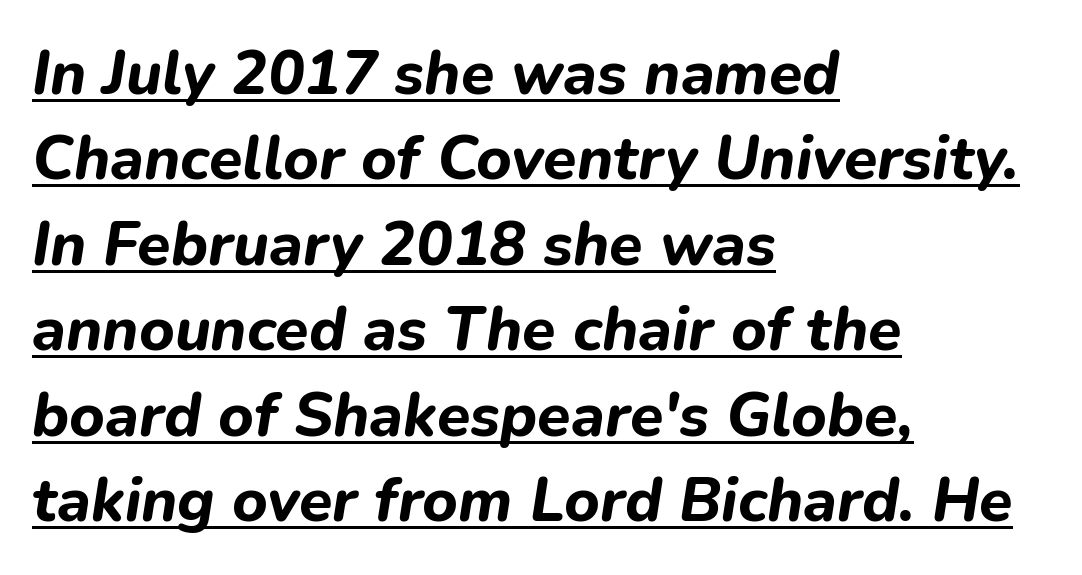
Q: Is the text bold? A: Yes.
Q: Is the text italic (slanted)? A: Yes, it leans right by about 9 degrees.
Q: Is the text underlined? A: Yes.
Q: How is the paragraph aligned? A: Left-aligned.
Q: Is the spacing between letters normal or unusually wide? A: Normal.
Q: Is the spacing between lines tight, normal or loose? A: Normal.
Q: Width (condensed, normal, or wide)? A: Normal.
Q: Stroke contrast? A: Low.
Q: x-height? A: Medium.
Q: Monospaced? A: No.
